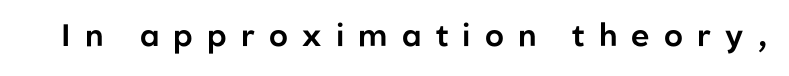
The font's upright variant was chosen for this text. Check the space under the baseline: it is left empty. Display-style spreading of the glyphs; the letterfit is very open. The typeface chosen for these lines omits serifs. Varying glyph widths throughout — classic text-font behaviour.
